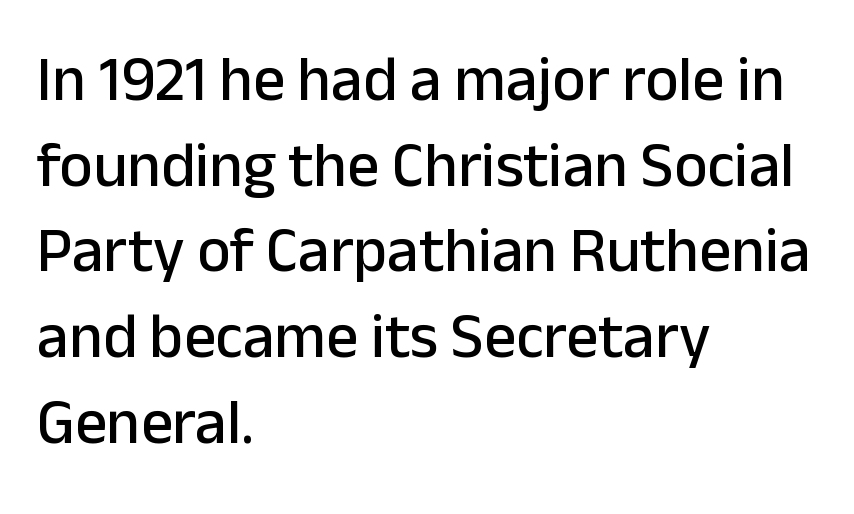
Q: Is the text italic (slanted)? A: No, it is upright.
Q: Is the typeface a serif or a sans-serif typeface? A: Sans-serif.
Q: Is the text underlined? A: No.
Q: How is the paragraph aligned? A: Left-aligned.
Q: Is the spacing between letters normal or unusually wide? A: Normal.
Q: Is the spacing between lines tight, normal or loose? A: Normal.
Q: Width (condensed, normal, or wide)? A: Normal.
Q: Stroke contrast? A: Low.
Q: x-height? A: Medium.
Q: Monospaced? A: No.
